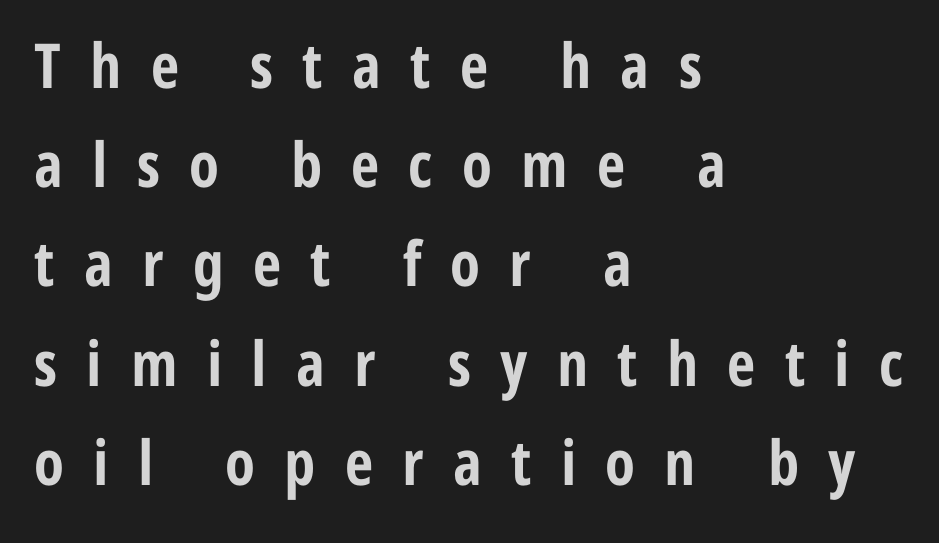
{"serif": "no", "italic": "no", "bold": "yes", "weight": "bold", "width": "condensed", "stroke_contrast": "low", "x_height": "medium", "monospaced": "no", "underline": "no", "align": "left", "line_spacing": "normal", "line_spacing_ratio": 1.6, "letter_spacing": "wide", "letter_spacing_em": 0.47, "glyph_px": 62}
